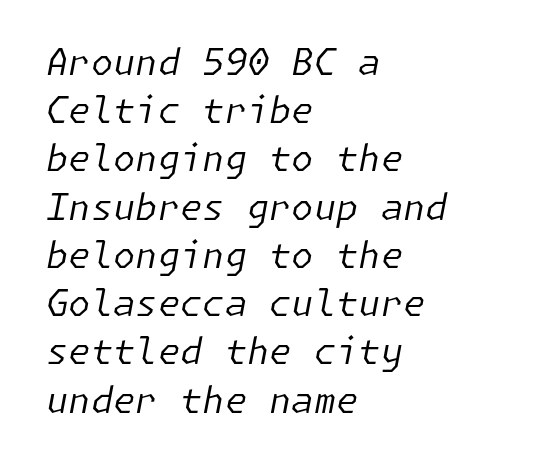
The image shows 36 px regular-weight type, italic (leaning right); set left-aligned, normal line spacing (1.34x), normal letter spacing, not underlined; low stroke contrast and a medium x-height.
